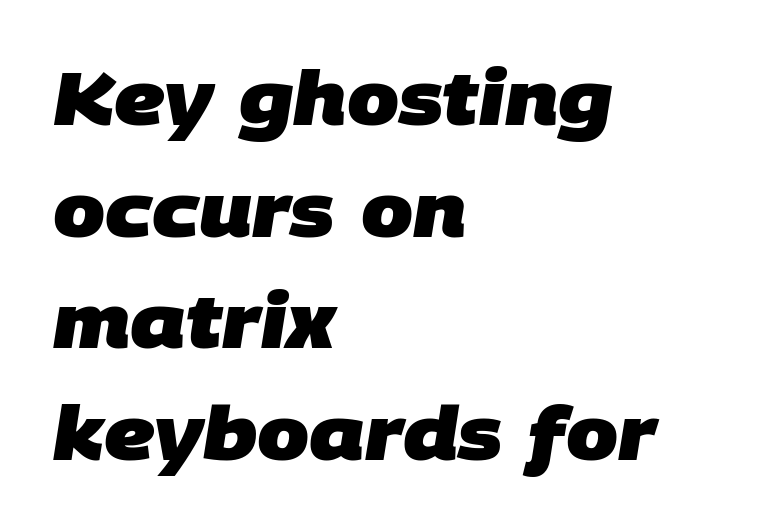
Q: Is the text bold? A: Yes.
Q: Is the typeface a serif or a sans-serif typeface? A: Sans-serif.
Q: Is the text underlined? A: No.
Q: How is the paragraph aligned? A: Left-aligned.
Q: Is the spacing between letters normal or unusually wide? A: Normal.
Q: Is the spacing between lines tight, normal or loose? A: Normal.
Q: Width (condensed, normal, or wide)? A: Normal.
Q: Stroke contrast? A: Low.
Q: x-height? A: Large.
Q: Monospaced? A: No.
